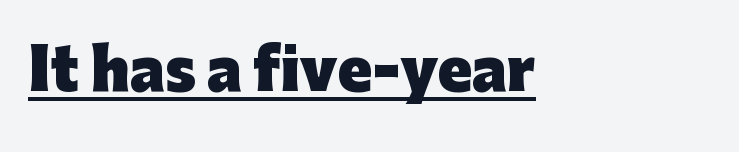
Look at the bottom of the vertical strokes: they stop flat, with no serifs. This sample has the flowing, uneven cadence of proportional lettering. In terms of posture, this sample is upright. Thick stems and heavy bowls — unmistakably bold. Layout note: lines flush left.
